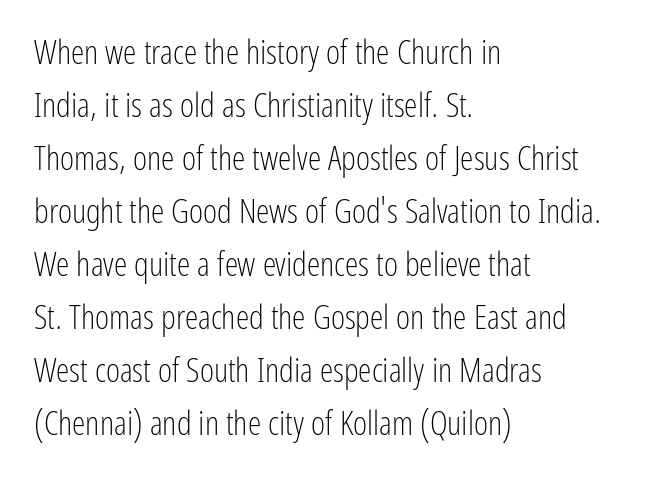
The letters look calm and open, with moderate or lighter stems. The rendering uses natural spacing where letterforms have individual widths. Honestly, the row spacing looks completely unremarkable. Glyph-to-glyph distance matches everyday printed text. Nothing sits at the stroke ends, so this counts as sans-serif. Descenders are the only things crossing below the line.
